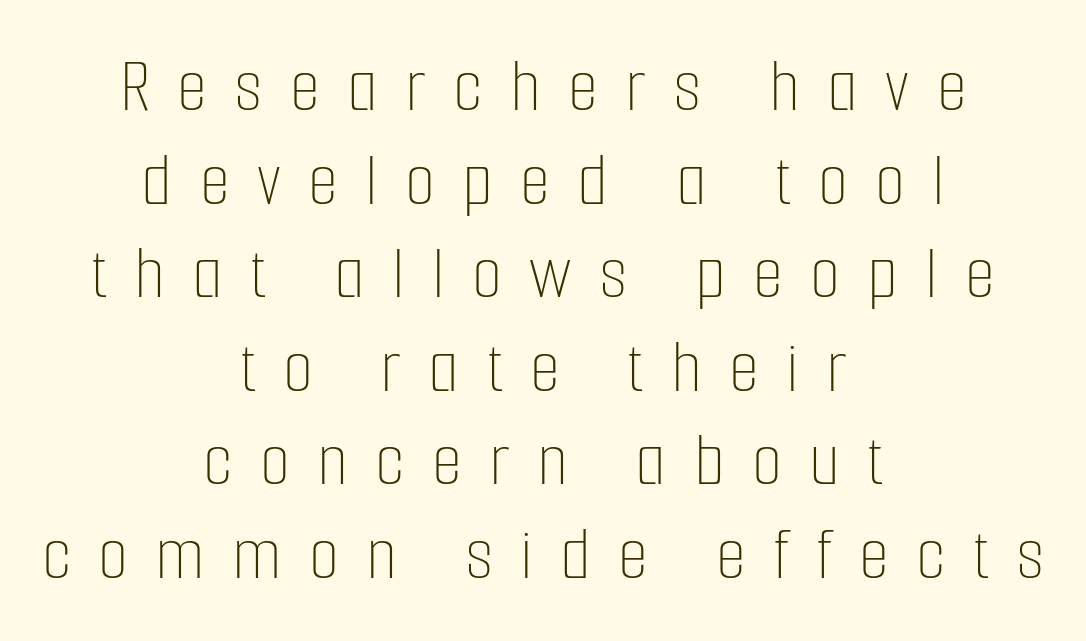
The image shows 78 px thin, condensed type, upright; set centered, line spacing 1.2x, unusually wide letter spacing (+0.35 em), not underlined; low stroke contrast and a medium x-height.
